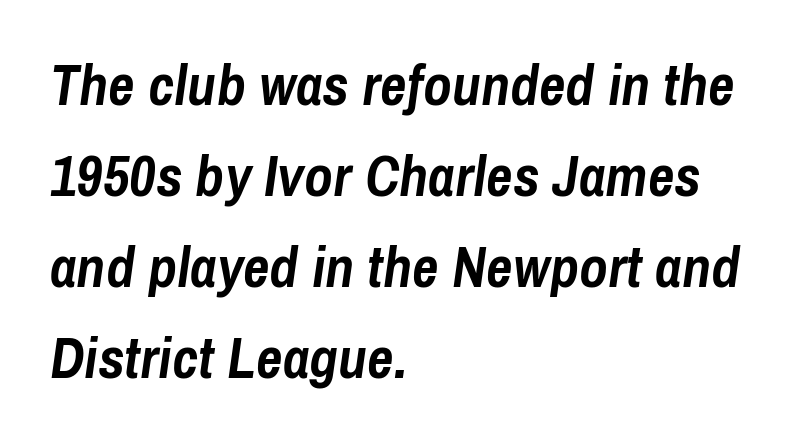
Q: Is the text bold? A: Yes.
Q: Is the text italic (slanted)? A: Yes, it leans right by about 8 degrees.
Q: Is the text underlined? A: No.
Q: How is the paragraph aligned? A: Left-aligned.
Q: Is the spacing between letters normal or unusually wide? A: Normal.
Q: Is the spacing between lines tight, normal or loose? A: Normal.
Q: Width (condensed, normal, or wide)? A: Condensed.
Q: Stroke contrast? A: Low.
Q: x-height? A: Medium.
Q: Monospaced? A: No.
